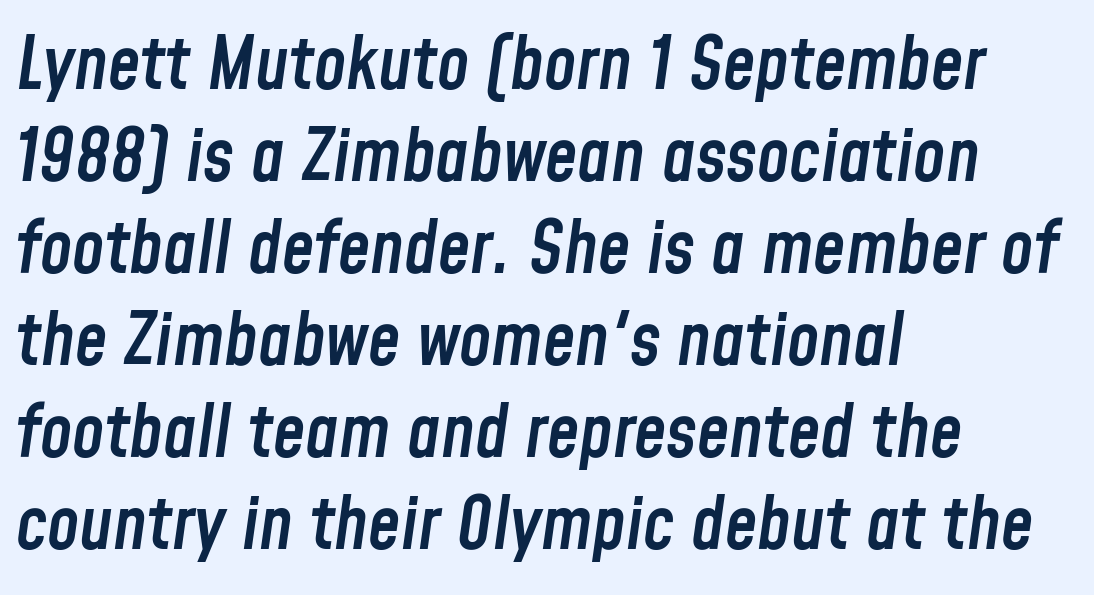
The font is running at a semibold setting, under full bold. The lettering tilts uniformly, giving the passage an italic look. Observe the ordinary spacing: letters are neighbours, not strangers. A student would call this left alignment; a typographer would say flush left, rag right. Looks like regular typesetting: each glyph gets only the width it needs.
